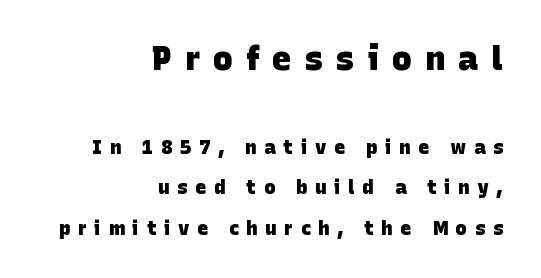
Q: Is the text bold? A: Yes.
Q: Is the typeface a serif or a sans-serif typeface? A: Sans-serif.
Q: Is the text underlined? A: No.
Q: How is the paragraph aligned? A: Right-aligned.
Q: Is the spacing between letters normal or unusually wide? A: Unusually wide.
Q: Is the spacing between lines tight, normal or loose? A: Loose.
Q: Which block of text is set in a larger size, the first (top) or the second (bottom)? A: The first (top) one.
Q: Width (condensed, normal, or wide)? A: Normal.
Q: Stroke contrast? A: Low.
Q: x-height? A: Large.
Q: Monospaced? A: No.
